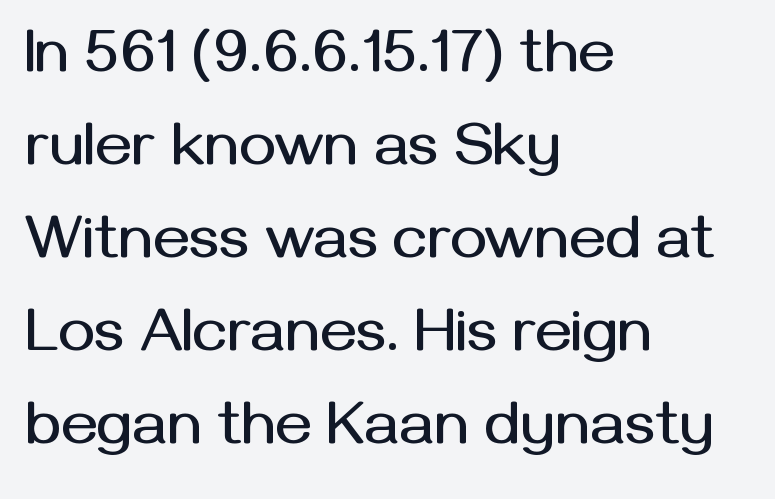
{"serif": "no", "italic": "no", "width": "normal", "stroke_contrast": "medium", "x_height": "medium", "monospaced": "no", "underline": "no", "align": "left", "line_spacing": "normal", "line_spacing_ratio": 1.5, "letter_spacing": "normal", "letter_spacing_em": 0.0, "glyph_px": 62}
